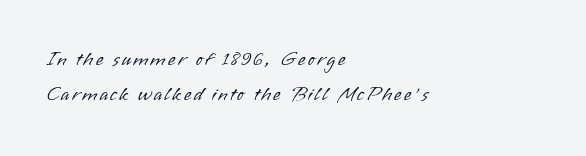
{"bold": "no", "underline": "no", "align": "left", "line_spacing_ratio": 1.77, "glyph_px": 20}
